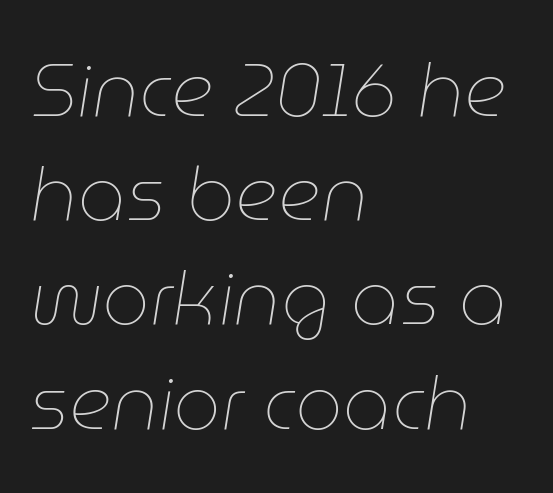
Any mark beneath the type? The region is blank. The face looks like a standard text weight, possibly lighter. Slant detected: the letters are inclined. A classic flush-left, rag-right setting is used for this passage. The line texture is even and compact thanks to regular tracking. Note the varied advance widths — an 'i' is clearly narrower than an 'm'.
